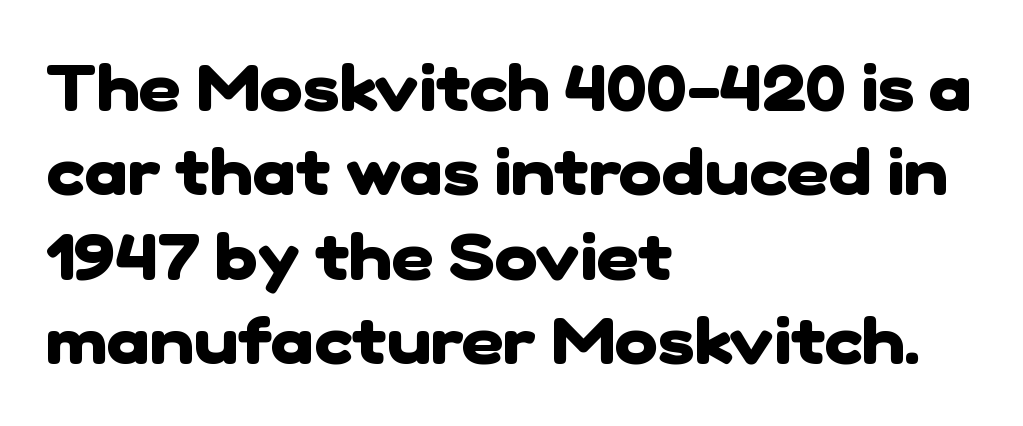
{"serif": "no", "bold": "yes", "weight": "heavy", "width": "normal", "stroke_contrast": "low", "x_height": "medium", "monospaced": "no", "underline": "no", "align": "left", "line_spacing": "normal", "line_spacing_ratio": 1.3, "letter_spacing": "normal", "letter_spacing_em": 0.0, "glyph_px": 65}
